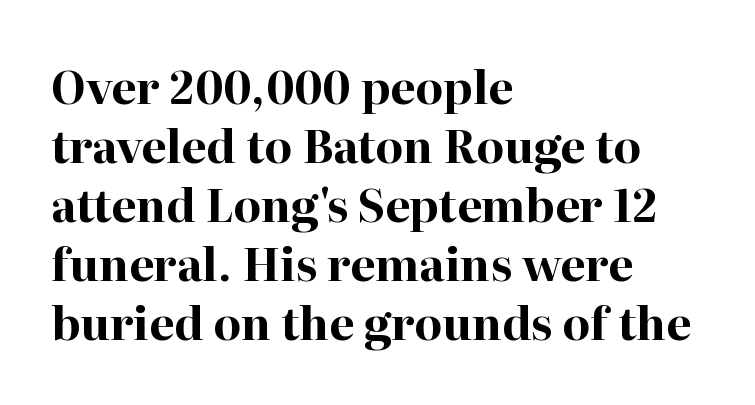
{"serif": "yes", "italic": "no", "bold": "yes", "weight": "bold", "width": "normal", "stroke_contrast": "high", "x_height": "medium", "monospaced": "no", "underline": "no", "align": "left", "line_spacing": "normal", "line_spacing_ratio": 1.31, "letter_spacing": "normal", "letter_spacing_em": 0.0, "glyph_px": 45}
